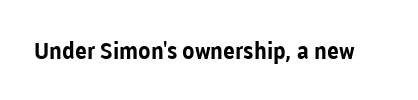
{"italic": "no", "bold": "yes", "underline": "no", "letter_spacing": "normal", "letter_spacing_em": 0.0, "glyph_px": 23}
